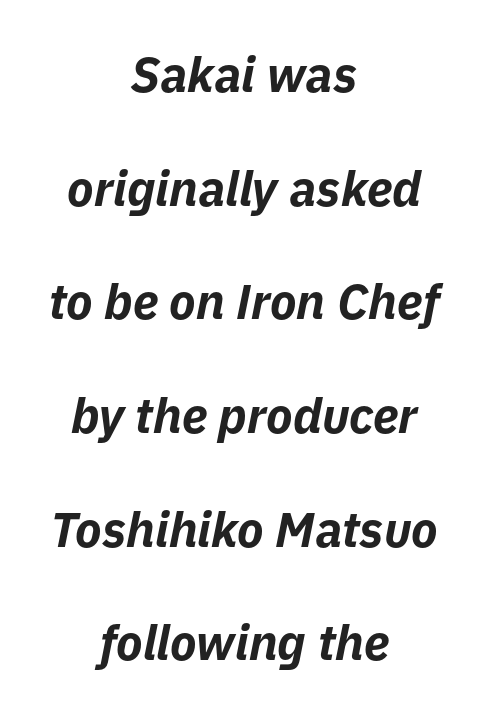
The image shows 49 px bold type, italic (leaning right); set centered, loose line spacing (2.32x), normal letter spacing, not underlined; low stroke contrast and a medium x-height.
